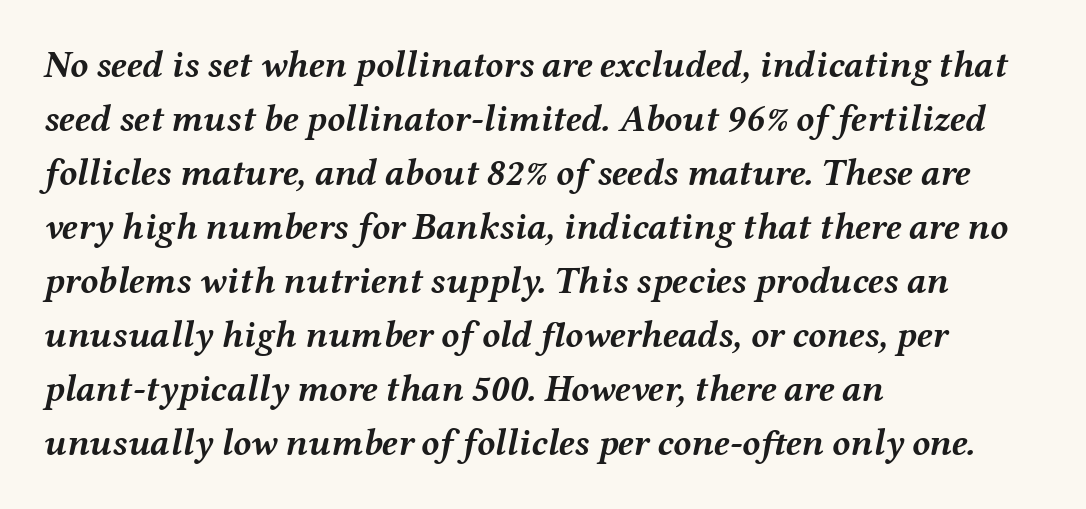
Q: Is the text bold? A: Yes.
Q: Is the text italic (slanted)? A: Yes, it leans right by about 12 degrees.
Q: Is the text underlined? A: No.
Q: How is the paragraph aligned? A: Left-aligned.
Q: Is the spacing between letters normal or unusually wide? A: Normal.
Q: Is the spacing between lines tight, normal or loose? A: Normal.
Q: Width (condensed, normal, or wide)? A: Wide.
Q: Stroke contrast? A: Medium.
Q: x-height? A: Medium.
Q: Monospaced? A: No.
